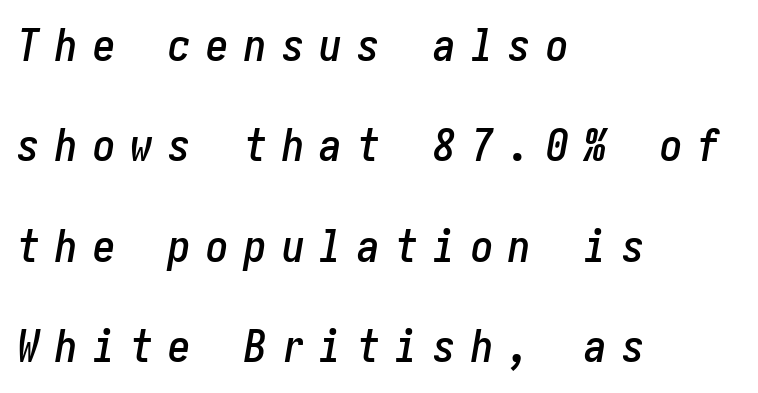
This sample is left-justified, so line endings fall wherever the words run out. The face used here is rendered with a markedly widened letterfit. Has an underline been added? It has not. Widely set lines give the paragraph a tall, airy silhouette.
